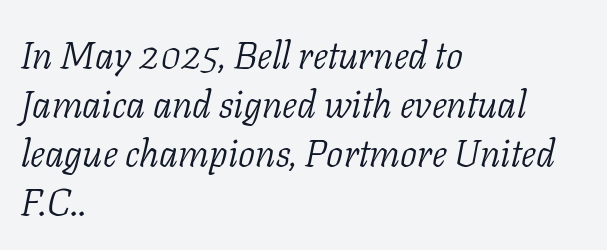
The area under the type is left untouched. A typesetter would mark this as italic. Rows of type keep a routine distance in the vertical direction. The strokes are not fattened; the text isn't bold. Proportional: the letters do not fall into vertical columns. This sample uses plain, unmodified letter spacing.
